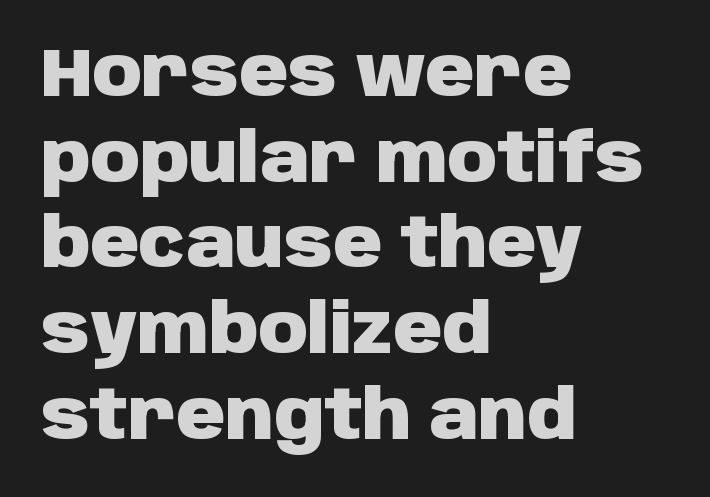
Q: Is the text bold? A: Yes.
Q: Is the text italic (slanted)? A: No, it is upright.
Q: Is the typeface a serif or a sans-serif typeface? A: Sans-serif.
Q: Is the text underlined? A: No.
Q: How is the paragraph aligned? A: Left-aligned.
Q: Is the spacing between letters normal or unusually wide? A: Normal.
Q: Is the spacing between lines tight, normal or loose? A: Normal.
Q: Width (condensed, normal, or wide)? A: Normal.
Q: Stroke contrast? A: Low.
Q: x-height? A: Large.
Q: Monospaced? A: No.
